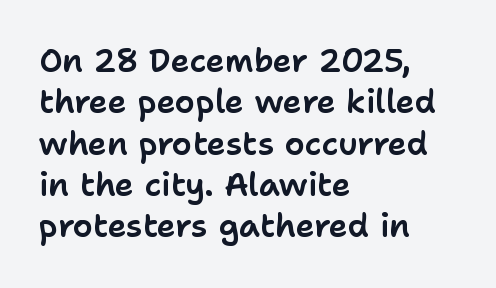
Q: Is the text italic (slanted)? A: No, it is upright.
Q: Is the typeface a serif or a sans-serif typeface? A: Sans-serif.
Q: Is the text underlined? A: No.
Q: How is the paragraph aligned? A: Left-aligned.
Q: Is the spacing between letters normal or unusually wide? A: Normal.
Q: Is the spacing between lines tight, normal or loose? A: Normal.
Q: Width (condensed, normal, or wide)? A: Normal.
Q: Stroke contrast? A: Low.
Q: x-height? A: Medium.
Q: Monospaced? A: No.
